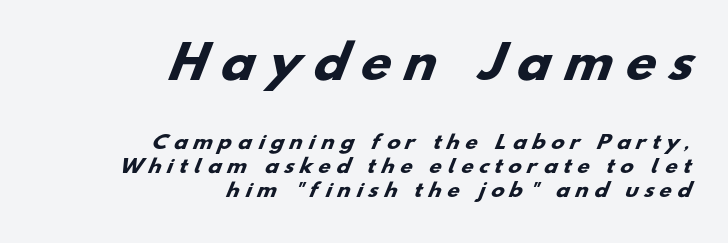
{"serif": "no", "bold": "yes", "weight": "heavy", "width": "wide", "stroke_contrast": "low", "x_height": "small", "monospaced": "no", "underline": "no", "align": "right", "line_spacing": "normal", "line_spacing_ratio": 1.32, "letter_spacing": "wide", "letter_spacing_em": 0.35, "larger_block": "first", "size_ratio": 2.44, "glyph_px": 44}
